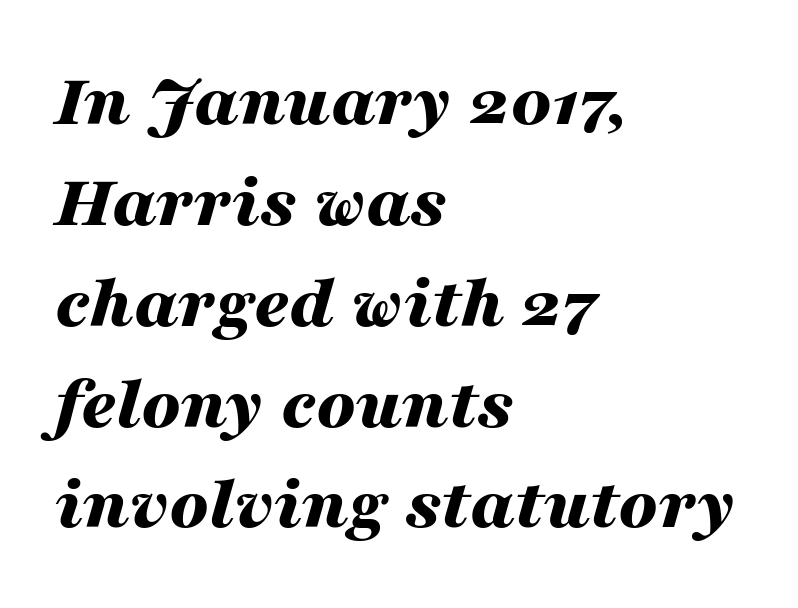
{"italic": "yes", "lean": "right", "slant_degrees": 16, "bold": "yes", "weight": "bold", "width": "wide", "stroke_contrast": "medium", "x_height": "medium", "monospaced": "no", "underline": "no", "align": "left", "line_spacing": "normal", "line_spacing_ratio": 1.31, "letter_spacing": "normal", "letter_spacing_em": 0.0, "glyph_px": 77}
